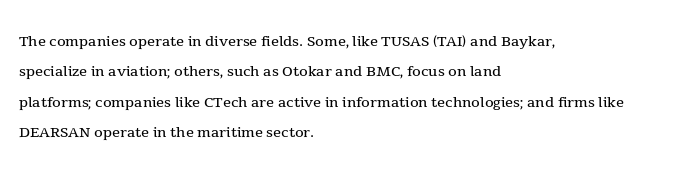
The typesetting does not lean heavy: it is not bold. Words appear dense and cohesive because spacing is normal. Every character sits straight up, as roman type does. What's the leading like? Ordinary, nothing unusual. Glance below the letters and you will spot only blank space.
